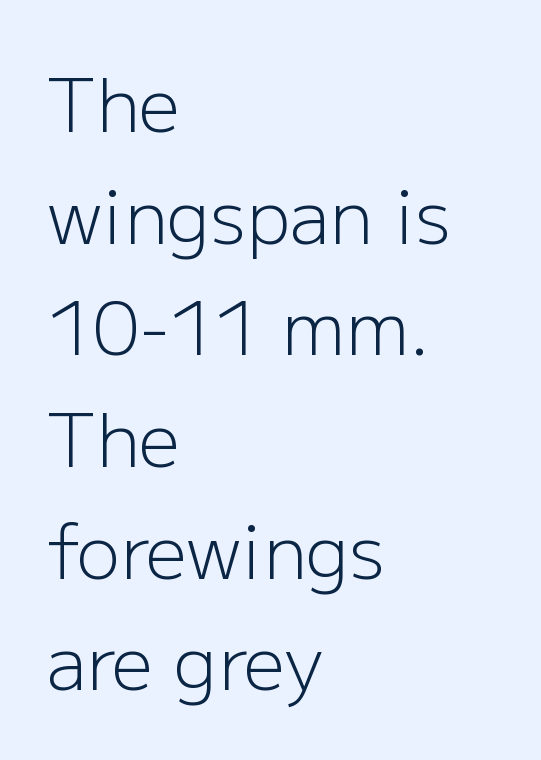
{"serif": "no", "italic": "no", "bold": "no", "weight": "light", "width": "normal", "stroke_contrast": "low", "x_height": "medium", "monospaced": "no", "underline": "no", "align": "left", "line_spacing": "normal", "line_spacing_ratio": 1.53, "letter_spacing": "normal", "letter_spacing_em": 0.0, "glyph_px": 73}
